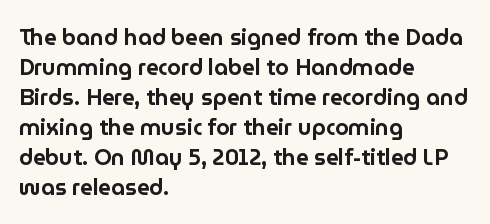
Decoration check: the copy has no underline. A roman cut, with each character standing at attention. The line-height multiplier appears to be the usual default. In CSS terms this would be text-align: left. Words appear dense and cohesive because spacing is normal.
